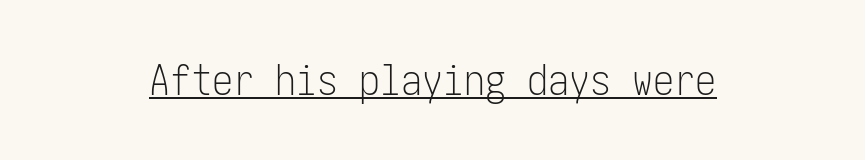
Q: Is the text bold? A: No.
Q: Is the text italic (slanted)? A: No, it is upright.
Q: Is the typeface a serif or a sans-serif typeface? A: Sans-serif.
Q: Is the text underlined? A: Yes.
Q: How is the paragraph aligned? A: Centered.
Q: Is the spacing between letters normal or unusually wide? A: Normal.
Q: Width (condensed, normal, or wide)? A: Condensed.
Q: Stroke contrast? A: Low.
Q: x-height? A: Medium.
